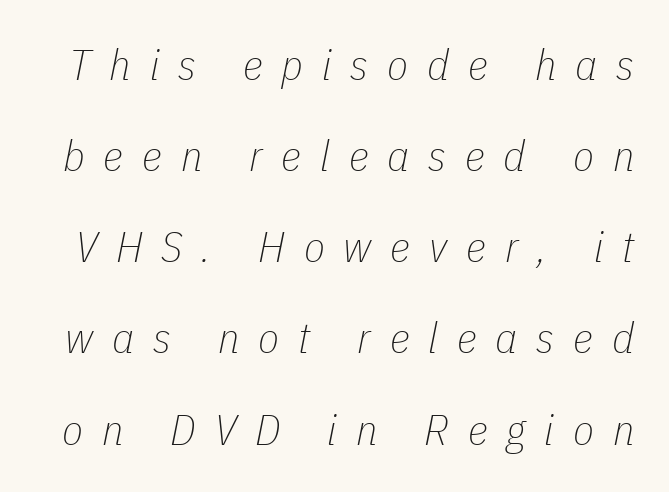
{"italic": "yes", "lean": "right", "slant_degrees": 11, "bold": "no", "weight": "thin", "width": "condensed", "stroke_contrast": "low", "x_height": "medium", "monospaced": "no", "underline": "no", "line_spacing": "loose", "line_spacing_ratio": 2.12, "letter_spacing": "wide", "letter_spacing_em": 0.44, "glyph_px": 43}
